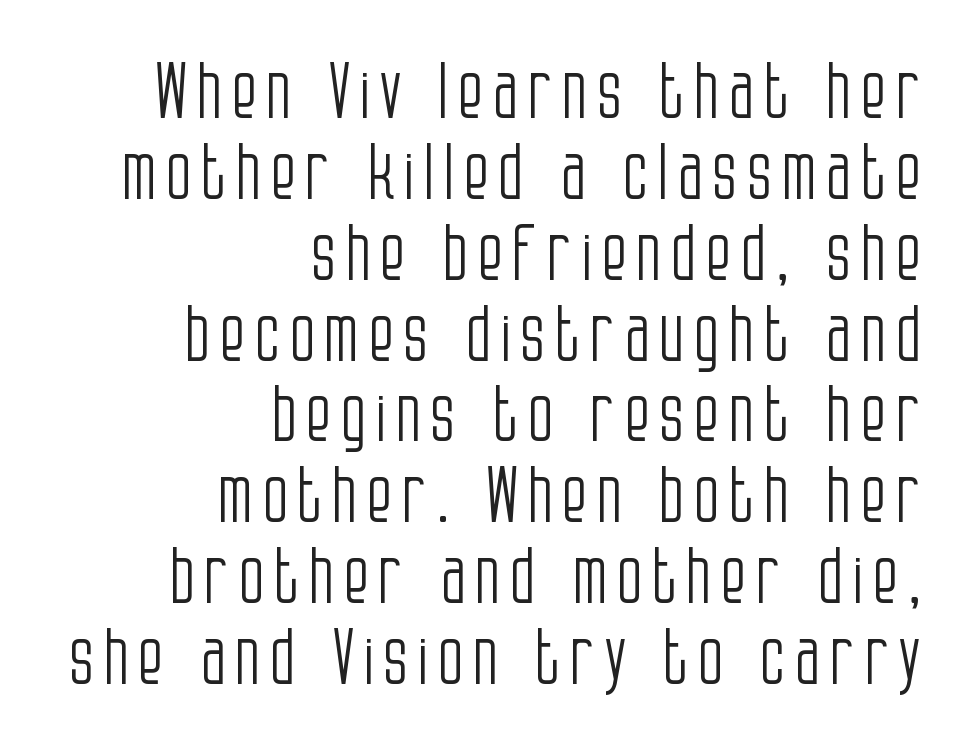
Q: Is the text bold? A: No.
Q: Is the text italic (slanted)? A: No, it is upright.
Q: Is the typeface a serif or a sans-serif typeface? A: Sans-serif.
Q: Is the text underlined? A: No.
Q: How is the paragraph aligned? A: Right-aligned.
Q: Is the spacing between lines tight, normal or loose? A: Tight.
Q: Width (condensed, normal, or wide)? A: Condensed.
Q: Stroke contrast? A: Low.
Q: x-height? A: Large.
Q: Monospaced? A: No.
